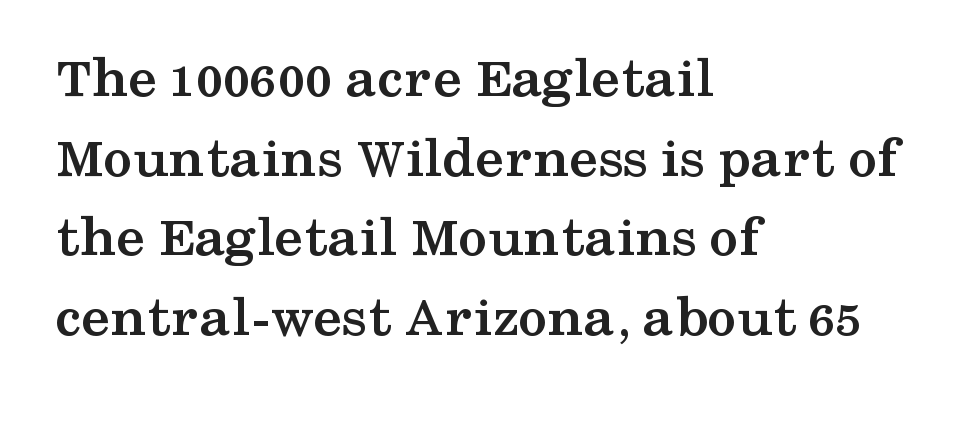
Little horizontal feet cap the strokes, marking this as serif type. Caption: multi-line text, flush left, ragged right. Is this a fixed-width face? No — the glyphs have proportional, varying widths. In terms of weight, the rendering is a true, heavy bold. Type without underlining. Normally led — the rows are evenly, conventionally spaced.
